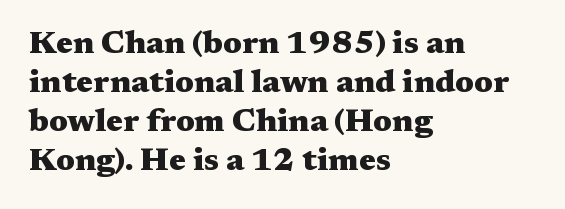
A typesetter would label this face a serif. Anything drawn beneath the words? Only blank space. Reading down the block, your eye returns to a fixed left position each line. Glyph-to-glyph distance matches everyday printed text. Typesetter's note: full bold, strokes at maximum text heaviness.
